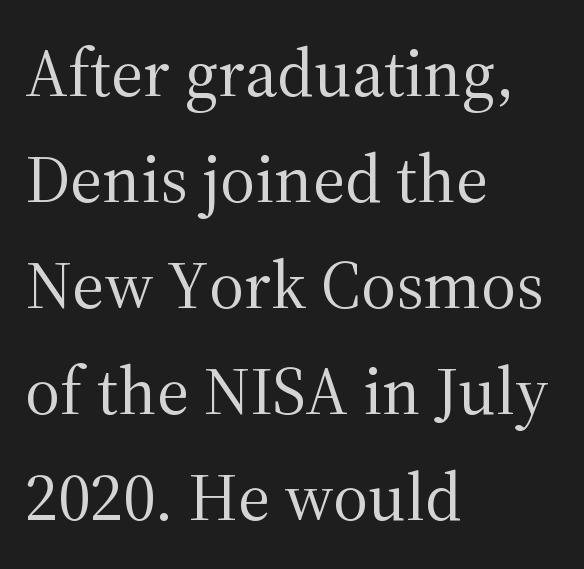
Q: Is the text bold? A: No.
Q: Is the text italic (slanted)? A: No, it is upright.
Q: Is the typeface a serif or a sans-serif typeface? A: Serif.
Q: Is the text underlined? A: No.
Q: How is the paragraph aligned? A: Left-aligned.
Q: Is the spacing between letters normal or unusually wide? A: Normal.
Q: Is the spacing between lines tight, normal or loose? A: Normal.
Q: Width (condensed, normal, or wide)? A: Normal.
Q: Stroke contrast? A: Medium.
Q: x-height? A: Medium.
Q: Monospaced? A: No.
